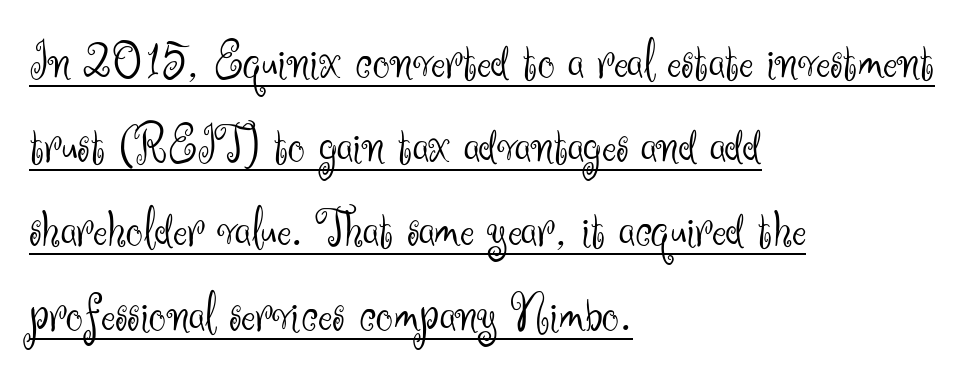
Q: Is the text bold? A: No.
Q: Is the text italic (slanted)? A: No, it is upright.
Q: Is the typeface a serif or a sans-serif typeface? A: Sans-serif.
Q: Is the text underlined? A: Yes.
Q: How is the paragraph aligned? A: Left-aligned.
Q: Is the spacing between letters normal or unusually wide? A: Normal.
Q: Is the spacing between lines tight, normal or loose? A: Normal.
Q: Width (condensed, normal, or wide)? A: Normal.
Q: Stroke contrast? A: Medium.
Q: x-height? A: Small.
Q: Monospaced? A: No.
